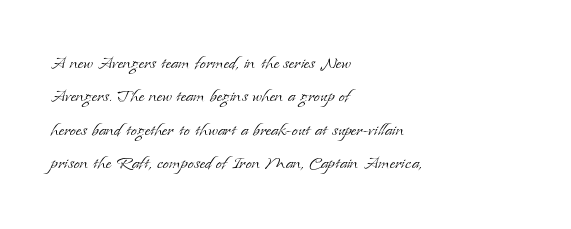
{"bold": "no", "underline": "no", "align": "left", "line_spacing": "normal", "line_spacing_ratio": 1.52, "letter_spacing": "normal", "letter_spacing_em": 0.0, "glyph_px": 22}
